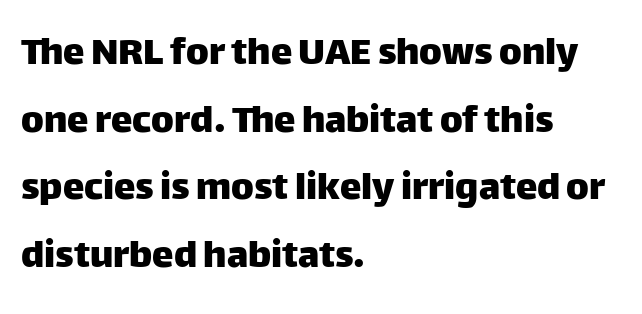
The image shows 43 px sans-serif type, upright; set left-aligned, normal line spacing (1.57x), normal letter spacing, not underlined; low stroke contrast and a large x-height.
